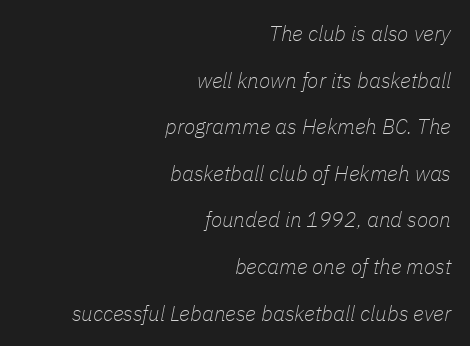
The image shows 21 px text type, italic (leaning right); set right-aligned, loose line spacing (2.22x), normal letter spacing, not underlined.
